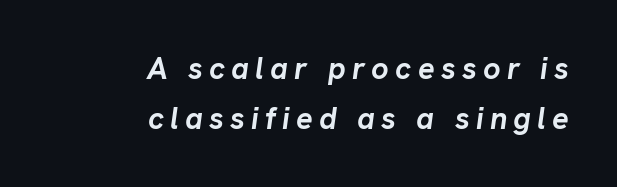
The image shows 31 px semibold type, italic (leaning right); set right-aligned, normal line spacing (1.6x), unusually wide letter spacing (+0.2 em), not underlined; low stroke contrast and a medium x-height.
